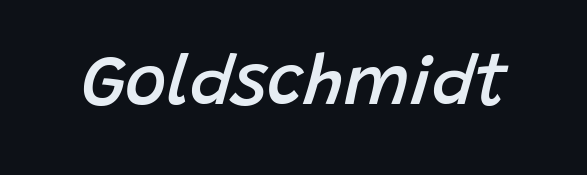
{"italic": "yes", "lean": "right", "slant_degrees": 15, "bold": "semi", "weight": "semibold", "width": "normal", "stroke_contrast": "low", "x_height": "large", "monospaced": "no", "underline": "no", "letter_spacing": "normal", "letter_spacing_em": 0.0, "glyph_px": 71}
